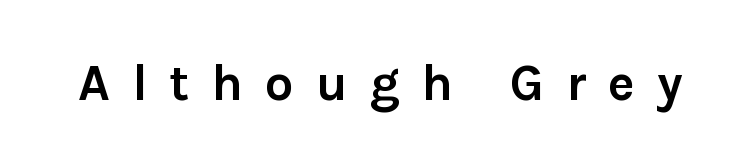
The image shows 51 px semibold sans-serif type, upright; set unusually wide letter spacing (+0.43 em), not underlined; low stroke contrast and a medium x-height.
